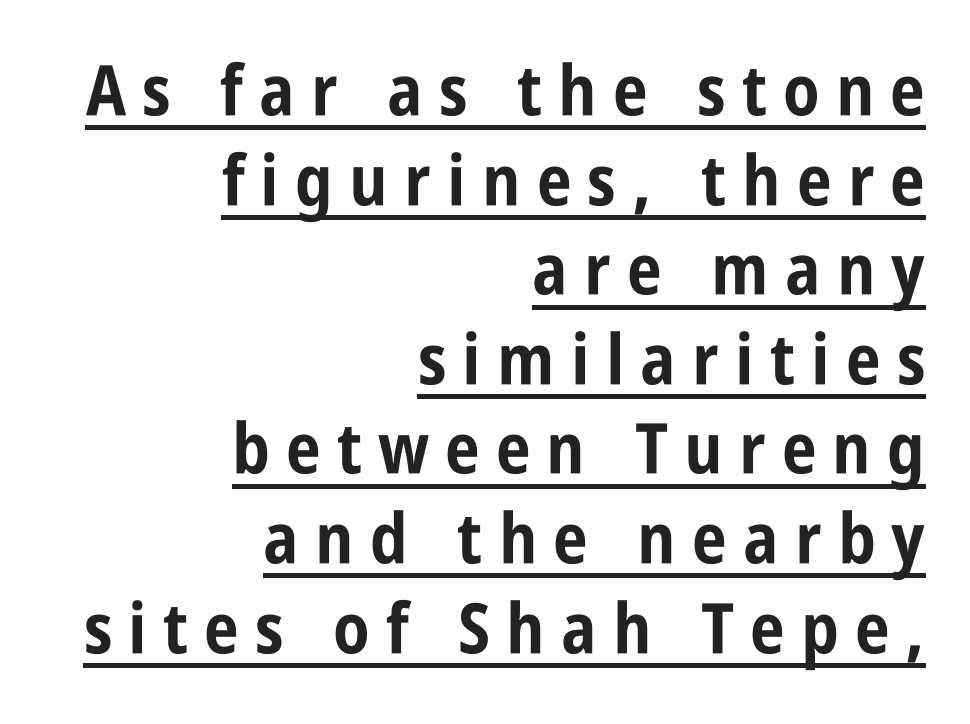
The image shows 70 px bold, condensed sans-serif type, upright; set right-aligned, normal line spacing (1.28x), unusually wide letter spacing (+0.23 em), underlined; low stroke contrast and a large x-height.
